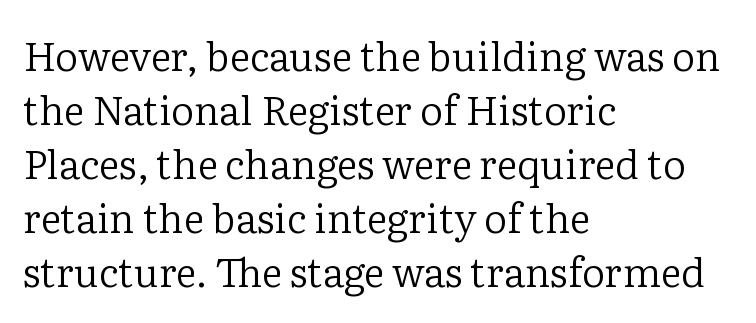
Q: Is the text bold? A: No.
Q: Is the text italic (slanted)? A: No, it is upright.
Q: Is the typeface a serif or a sans-serif typeface? A: Serif.
Q: Is the text underlined? A: No.
Q: How is the paragraph aligned? A: Left-aligned.
Q: Is the spacing between letters normal or unusually wide? A: Normal.
Q: Is the spacing between lines tight, normal or loose? A: Normal.
Q: Width (condensed, normal, or wide)? A: Normal.
Q: Stroke contrast? A: Low.
Q: x-height? A: Medium.
Q: Monospaced? A: No.
